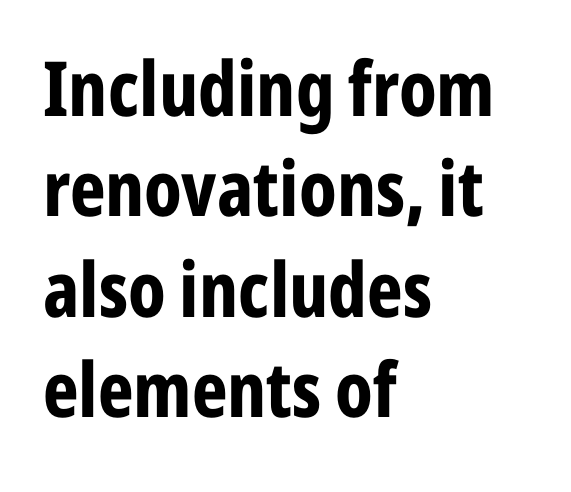
Ascenders rise straight up at ninety degrees. Where is the straight margin? On the left. Note the varied advance widths — an 'i' is clearly narrower than an 'm'. Has an underline been added? It has not. The font is running at its bold setting. Each word holds together tightly as a unit, with standard inter-letter gaps.
